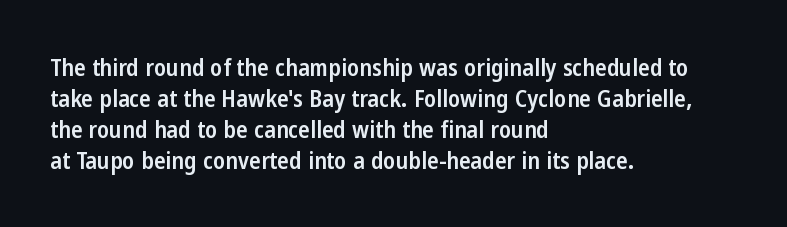
Q: Is the text bold? A: Semi-bold.
Q: Is the text italic (slanted)? A: No, it is upright.
Q: Is the text underlined? A: No.
Q: How is the paragraph aligned? A: Left-aligned.
Q: Is the spacing between letters normal or unusually wide? A: Normal.
Q: Is the spacing between lines tight, normal or loose? A: Normal.
